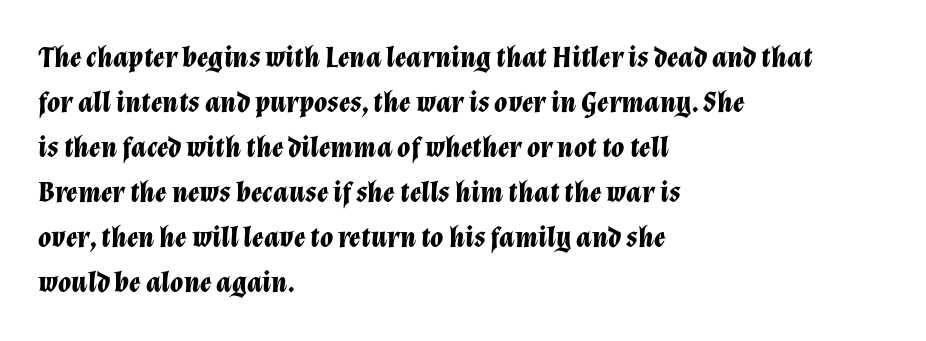
The image shows 30 px bold type, italic (leaning right); set left-aligned, normal line spacing (1.5x), normal letter spacing, not underlined; low stroke contrast and a medium x-height.
